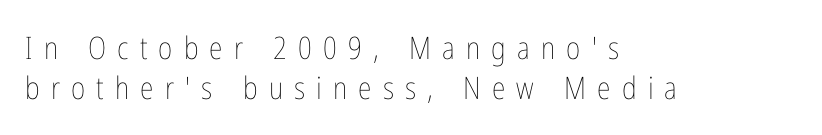
The image shows 31 px thin, condensed type, upright; set left-aligned, normal line spacing (1.3x), unusually wide letter spacing (+0.36 em), not underlined; low stroke contrast and a medium x-height.
